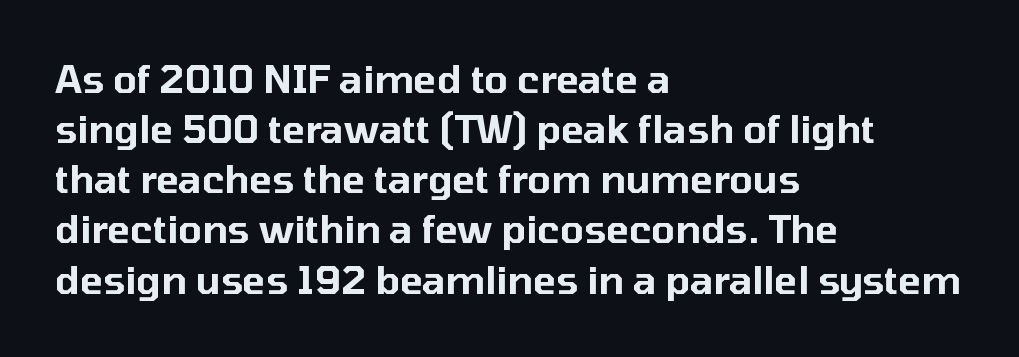
{"serif": "no", "italic": "no", "width": "normal", "stroke_contrast": "low", "x_height": "medium", "monospaced": "no", "underline": "no", "align": "left", "line_spacing": "normal", "line_spacing_ratio": 1.32, "letter_spacing": "normal", "letter_spacing_em": 0.0, "glyph_px": 38}
